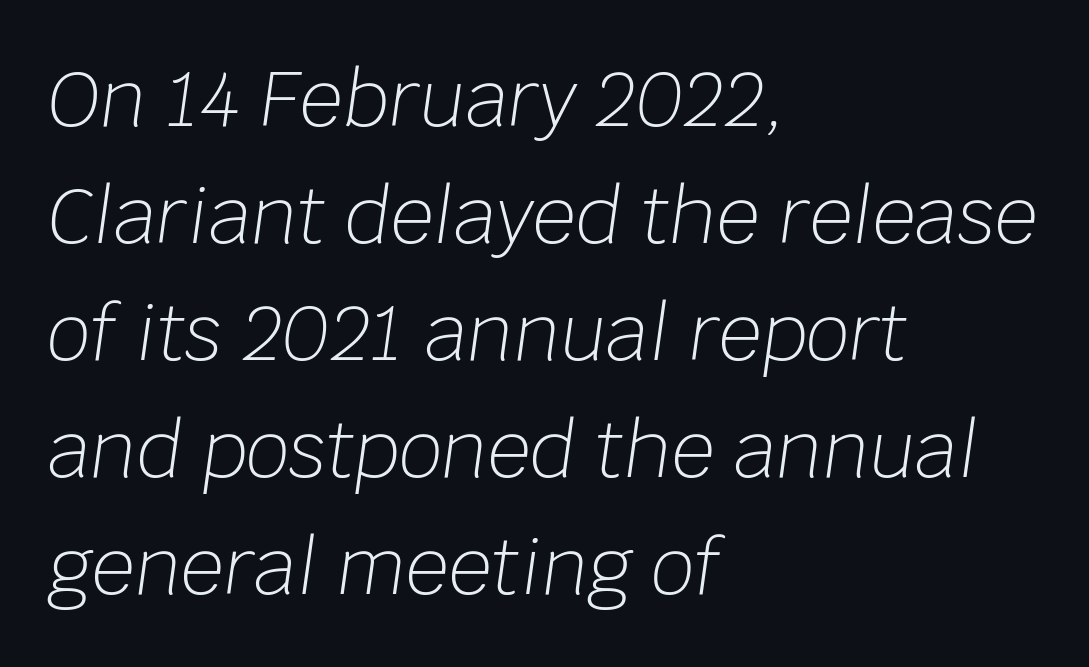
The rows are spaced the way most documents space them. Is the type slanted? Yes — the strokes lean at a clear angle. Short and long lines alike share a common starting point at left. Lines of text with bare space underneath. The letters advance in unequal steps, a hallmark of proportional type. Observe the ordinary spacing: letters are neighbours, not strangers.
